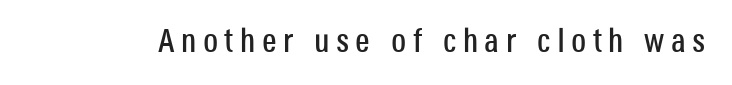
Q: Is the text italic (slanted)? A: No, it is upright.
Q: Is the typeface a serif or a sans-serif typeface? A: Sans-serif.
Q: Is the text underlined? A: No.
Q: Is the spacing between letters normal or unusually wide? A: Unusually wide.
Q: Width (condensed, normal, or wide)? A: Condensed.
Q: Stroke contrast? A: Low.
Q: x-height? A: Large.
Q: Monospaced? A: No.
